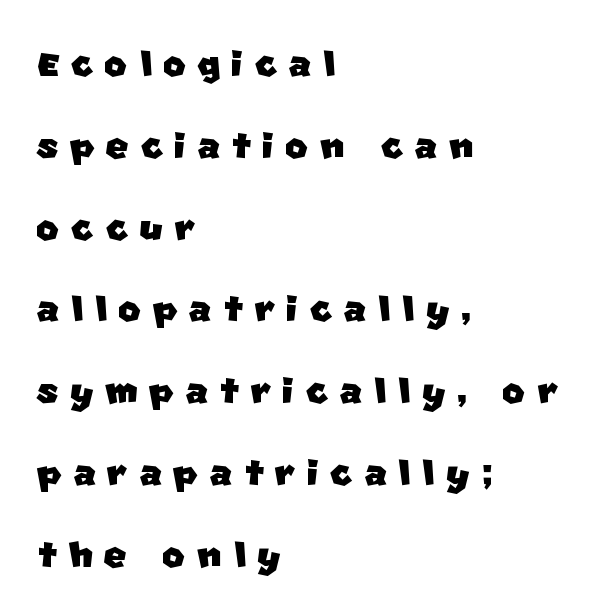
The image shows 49 px sans-serif type; set left-aligned, normal line spacing (1.67x), unusually wide letter spacing (+0.23 em), not underlined; low stroke contrast and a large x-height.
